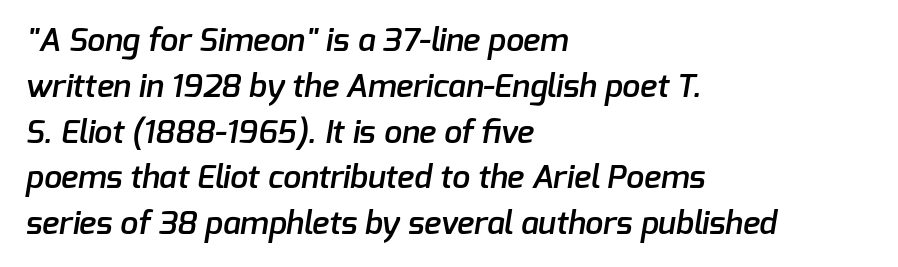
Q: Is the text bold? A: Semi-bold.
Q: Is the typeface a serif or a sans-serif typeface? A: Sans-serif.
Q: Is the text underlined? A: No.
Q: How is the paragraph aligned? A: Left-aligned.
Q: Is the spacing between letters normal or unusually wide? A: Normal.
Q: Is the spacing between lines tight, normal or loose? A: Normal.
Q: Width (condensed, normal, or wide)? A: Normal.
Q: Stroke contrast? A: Low.
Q: x-height? A: Medium.
Q: Monospaced? A: No.
